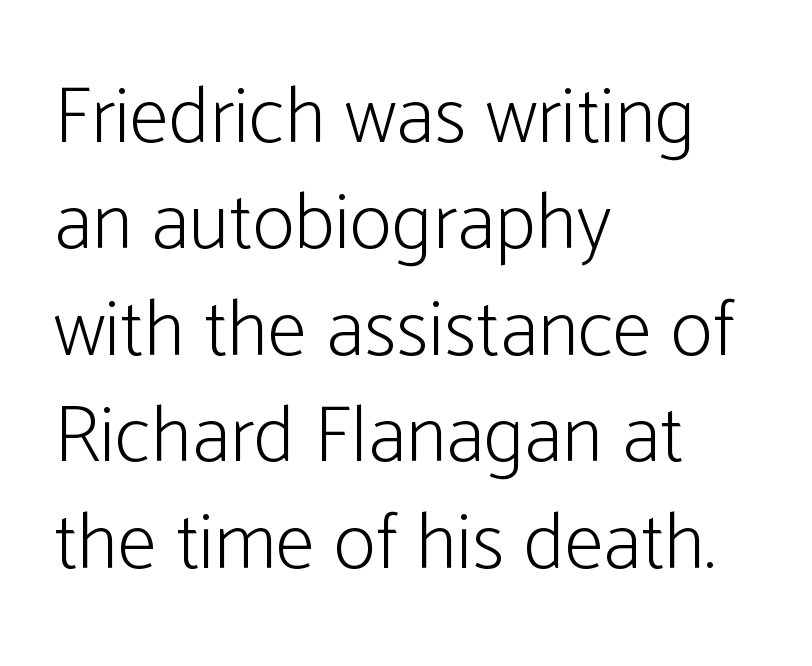
{"serif": "no", "italic": "no", "bold": "no", "weight": "light", "width": "condensed", "stroke_contrast": "low", "x_height": "medium", "monospaced": "no", "underline": "no", "align": "left", "line_spacing": "normal", "line_spacing_ratio": 1.33, "letter_spacing": "normal", "letter_spacing_em": 0.0, "glyph_px": 80}
